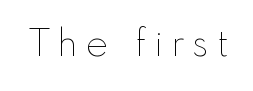
The passage shown is not underscored anywhere. The characters are drawn with everyday or finer stroke widths. Someone cranked the tracking dial way up on this one. Looks like regular typesetting: each glyph gets only the width it needs.
